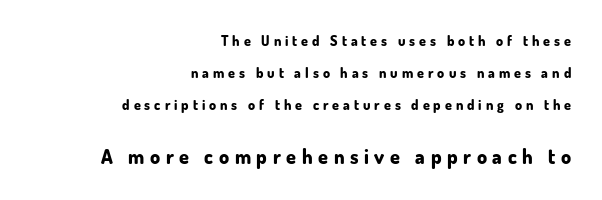
{"italic": "no", "bold": "yes", "underline": "no", "align": "right", "line_spacing": "loose", "line_spacing_ratio": 2.28, "letter_spacing": "wide", "letter_spacing_em": 0.28, "larger_block": "second", "size_ratio": 1.43, "glyph_px": 20}
